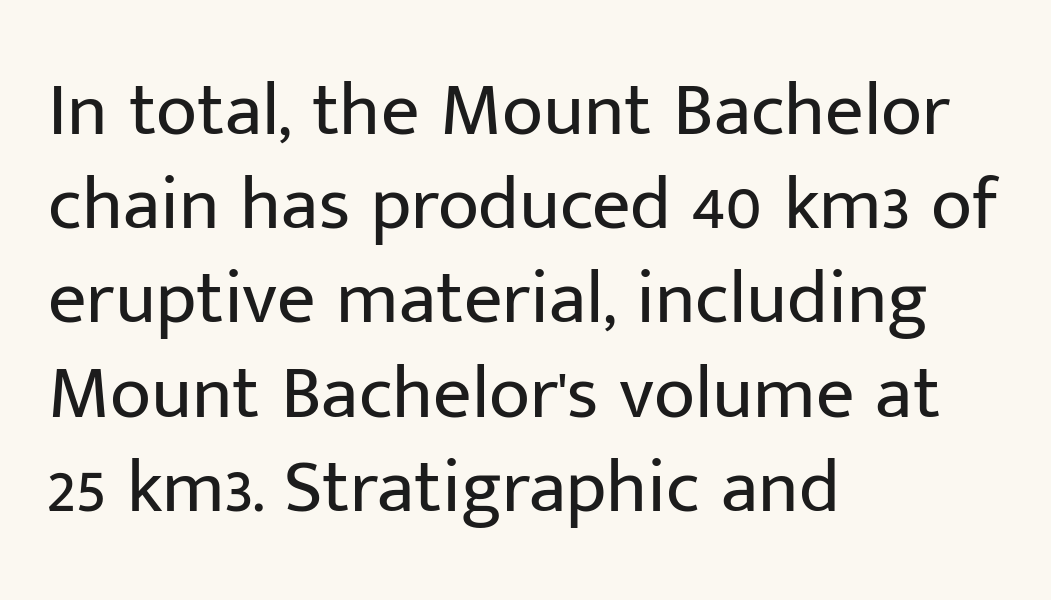
The image shows 76 px regular-weight sans-serif type, upright; set left-aligned, line spacing 1.24x, normal letter spacing, not underlined; low stroke contrast and a medium x-height.
